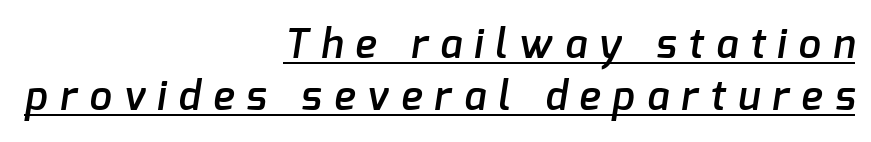
{"serif": "no", "bold": "semi", "weight": "semibold", "width": "normal", "stroke_contrast": "low", "x_height": "medium", "monospaced": "no", "underline": "yes", "align": "right", "line_spacing": "normal", "line_spacing_ratio": 1.31, "letter_spacing": "wide", "letter_spacing_em": 0.31, "glyph_px": 40}
